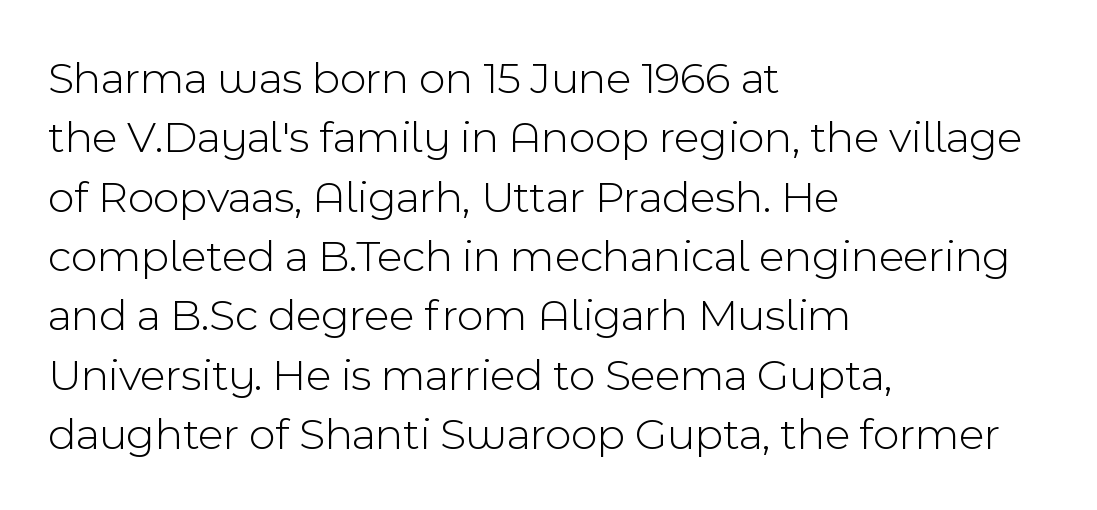
Serif or sans? Sans — the stroke terminals are bare. Each word holds together tightly as a unit, with standard inter-letter gaps. Nope, not italic — everything's standing straight. Line spacing here is normal.
